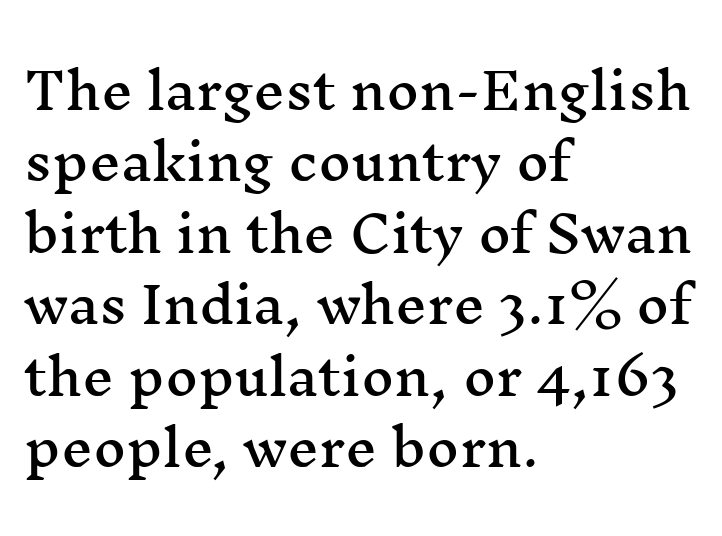
Underlining? Definitely not there. Evenly set lines give the paragraph a standard silhouette. Character widths vary here, with narrow letters taking less room than wide ones. Is the block centered? No — it sits flush against the left margin. Every stem runs plumb, perpendicular to the baseline.
